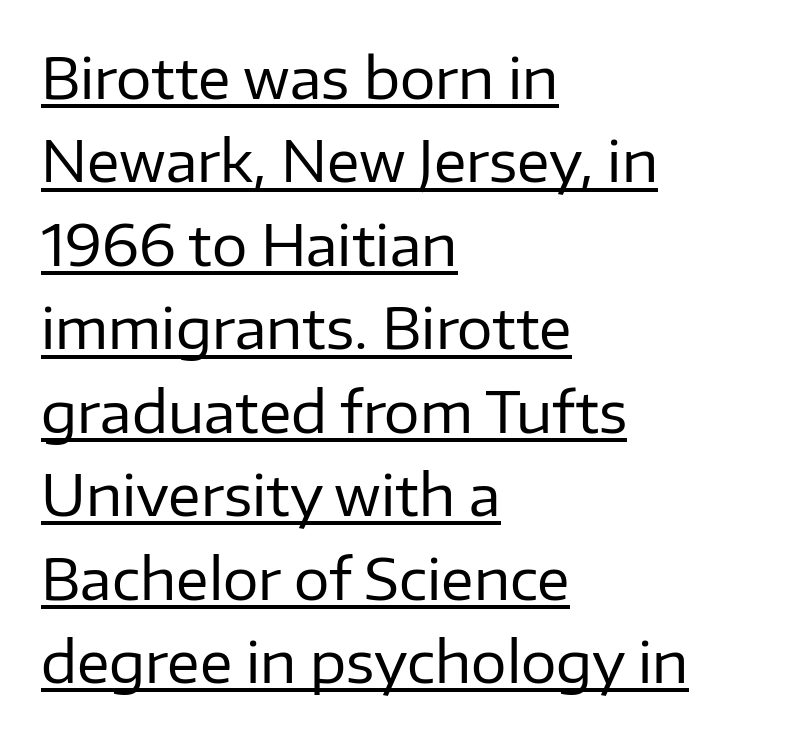
Alignment: flush left. You can see a thin bar hugging the bottom of the glyphs. In terms of letterspacing, this is plain default setting. Each letter's strokes conclude bluntly, with no projecting serifs.
